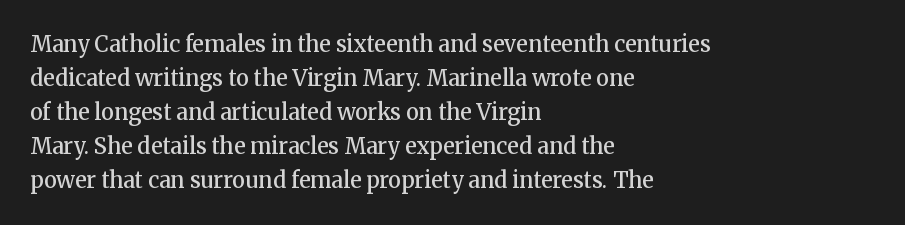
Q: Is the text bold? A: Semi-bold.
Q: Is the text italic (slanted)? A: No, it is upright.
Q: Is the text underlined? A: No.
Q: How is the paragraph aligned? A: Left-aligned.
Q: Is the spacing between letters normal or unusually wide? A: Normal.
Q: Is the spacing between lines tight, normal or loose? A: Normal.
